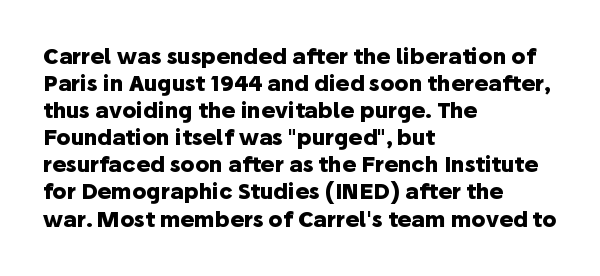
The image shows 21 px bold type, upright; set left-aligned, normal line spacing (1.29x), normal letter spacing, not underlined.
